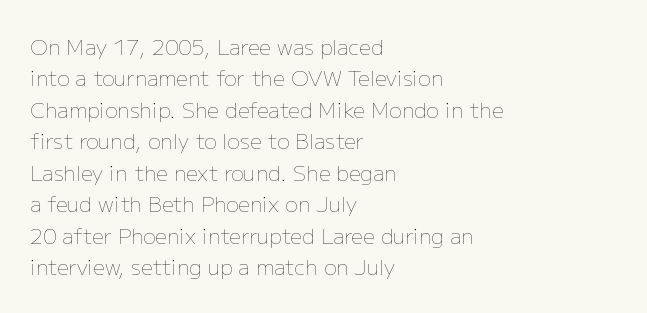
The image shows 21 px text type, upright; set left-aligned, normal line spacing (1.5x), normal letter spacing, not underlined.
